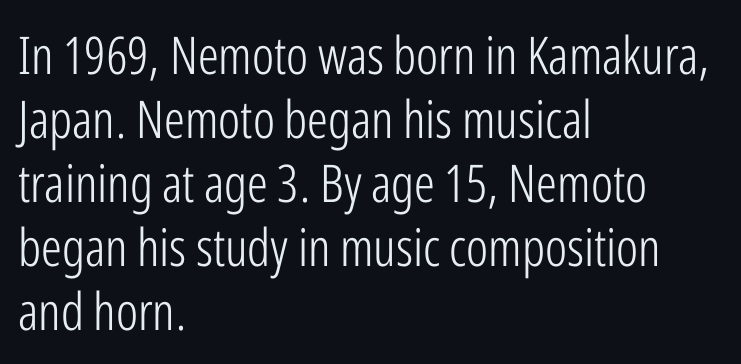
{"serif": "no", "italic": "no", "bold": "no", "weight": "light", "width": "condensed", "stroke_contrast": "low", "x_height": "medium", "monospaced": "no", "underline": "no", "align": "left", "line_spacing_ratio": 1.23, "letter_spacing": "normal", "letter_spacing_em": 0.0, "glyph_px": 52}
